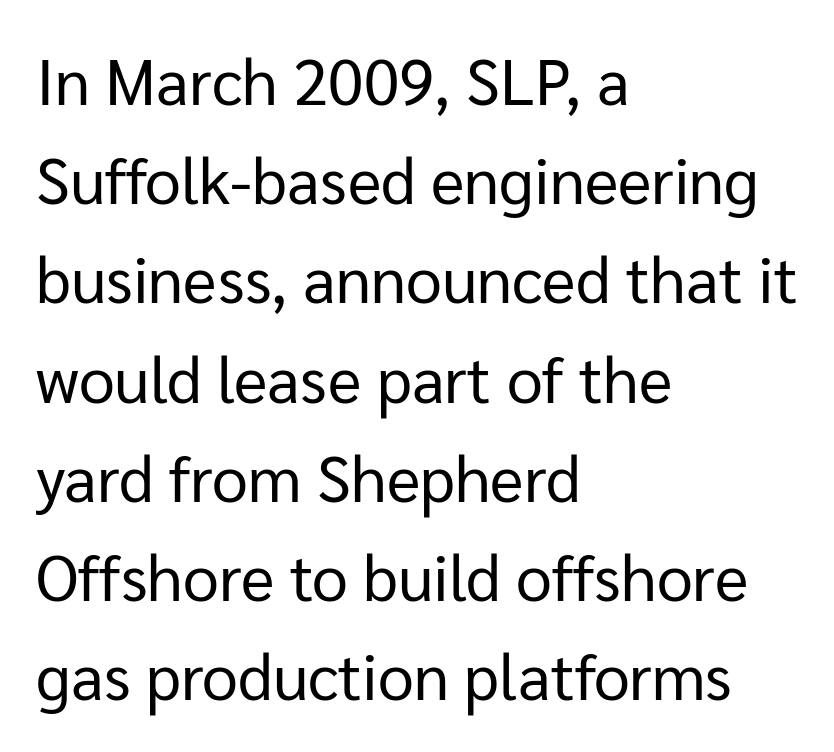
Note the varied advance widths — an 'i' is clearly narrower than an 'm'. Stroke thickness stays within the range of a standard reading face or lighter. Style check: upright. The setting favours the left margin, as ordinary paragraphs usually do.
